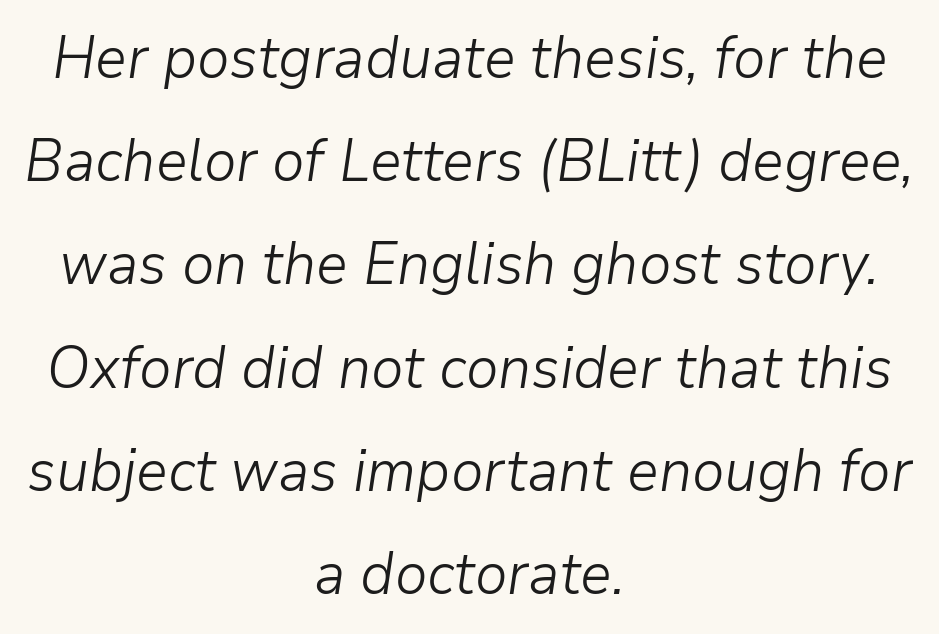
The image shows 59 px light type, italic (leaning right); set centered, line spacing 1.75x, normal letter spacing, not underlined; low stroke contrast and a medium x-height.
